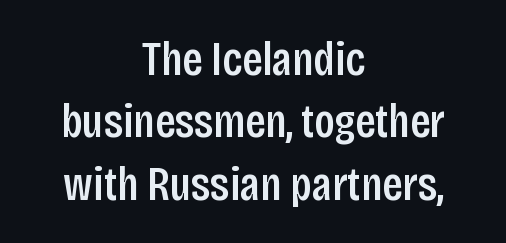
{"serif": "no", "italic": "no", "width": "condensed", "stroke_contrast": "low", "x_height": "large", "monospaced": "no", "underline": "no", "align": "center", "line_spacing": "normal", "line_spacing_ratio": 1.3, "letter_spacing": "normal", "letter_spacing_em": 0.0, "glyph_px": 48}
